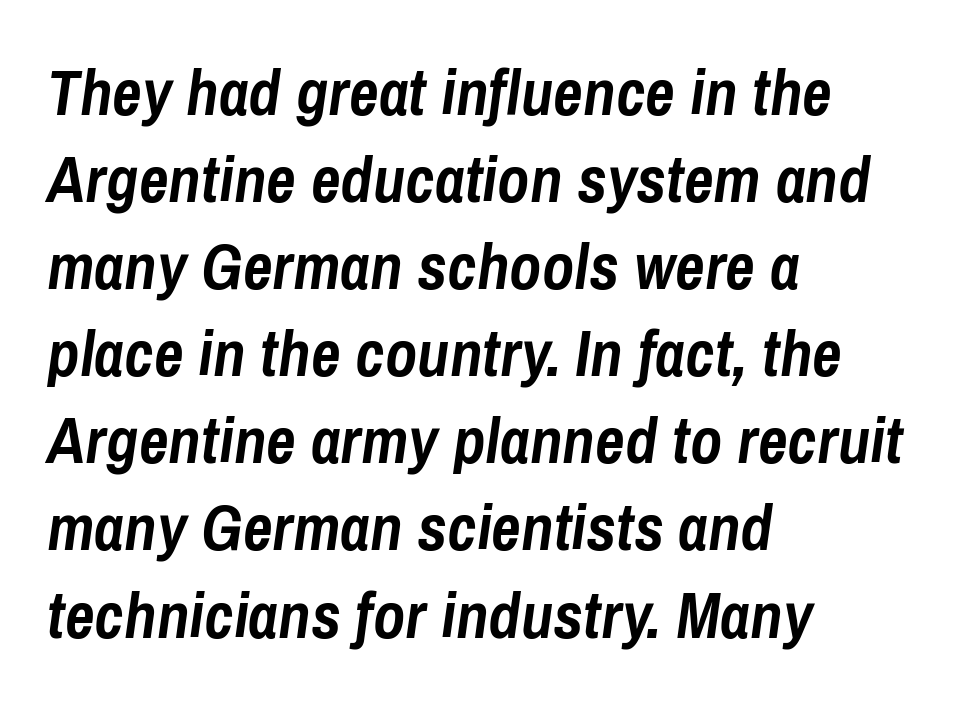
Q: Is the text bold? A: Yes.
Q: Is the text italic (slanted)? A: Yes, it leans right by about 8 degrees.
Q: Is the text underlined? A: No.
Q: How is the paragraph aligned? A: Left-aligned.
Q: Is the spacing between letters normal or unusually wide? A: Normal.
Q: Is the spacing between lines tight, normal or loose? A: Normal.
Q: Width (condensed, normal, or wide)? A: Condensed.
Q: Stroke contrast? A: Low.
Q: x-height? A: Medium.
Q: Monospaced? A: No.
